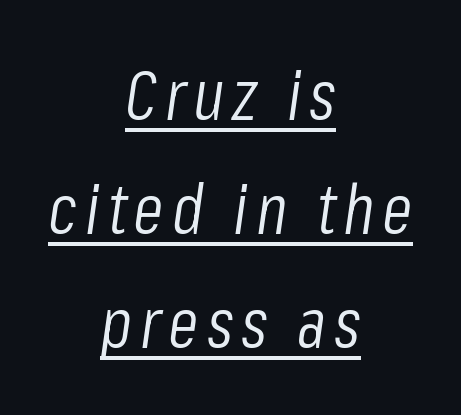
Q: Is the text bold? A: No.
Q: Is the text italic (slanted)? A: Yes, it leans right by about 8 degrees.
Q: Is the text underlined? A: Yes.
Q: How is the paragraph aligned? A: Centered.
Q: Is the spacing between lines tight, normal or loose? A: Normal.
Q: Width (condensed, normal, or wide)? A: Condensed.
Q: Stroke contrast? A: Low.
Q: x-height? A: Medium.
Q: Monospaced? A: No.
